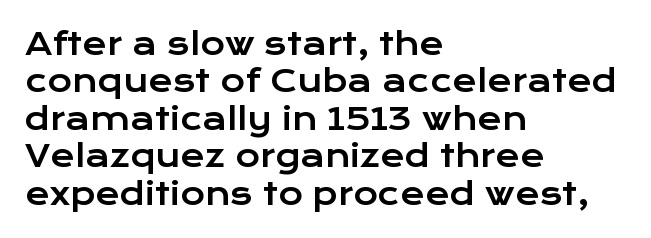
The passage shown is typeset with a sans-serif family. The rows are spaced the way most documents space them. Notice how the stems are strictly vertical — no italics here. Varying glyph widths throughout — classic text-font behaviour.
